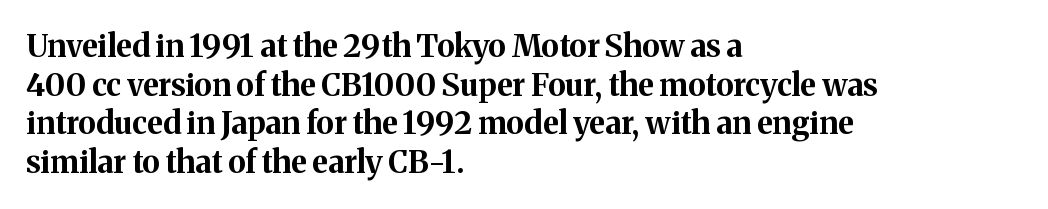
{"serif": "yes", "italic": "no", "bold": "yes", "weight": "bold", "width": "normal", "stroke_contrast": "medium", "x_height": "medium", "monospaced": "no", "underline": "no", "align": "left", "line_spacing": "normal", "line_spacing_ratio": 1.25, "letter_spacing": "normal", "letter_spacing_em": 0.0, "glyph_px": 31}
